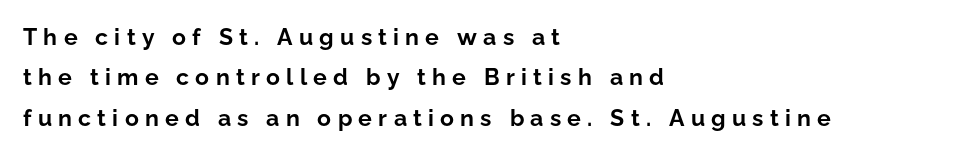
Honestly, the letter spacing is so wide it's the main thing you notice. Upright lettering throughout. Typeset ragged right — the left edge is the straight one. These words are printed bold, with thick strokes throughout. Has an underline been added? It has not.
